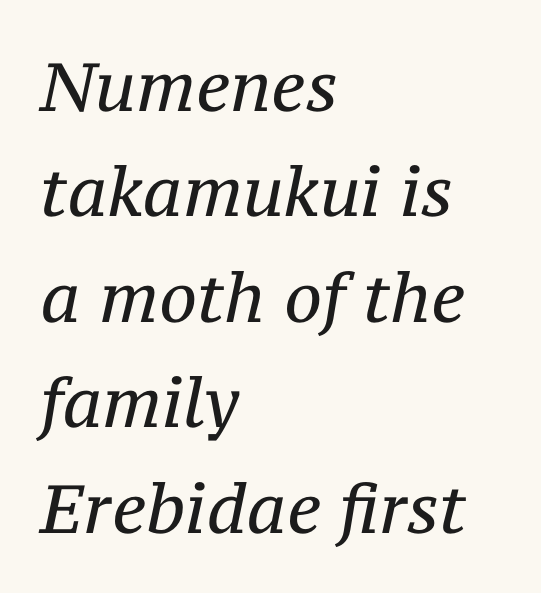
{"serif": "yes", "italic": "yes", "lean": "right", "slant_degrees": 12, "bold": "no", "weight": "regular", "width": "normal", "stroke_contrast": "medium", "x_height": "medium", "monospaced": "no", "underline": "no", "align": "left", "line_spacing": "normal", "line_spacing_ratio": 1.55, "letter_spacing": "normal", "letter_spacing_em": 0.0, "glyph_px": 68}
